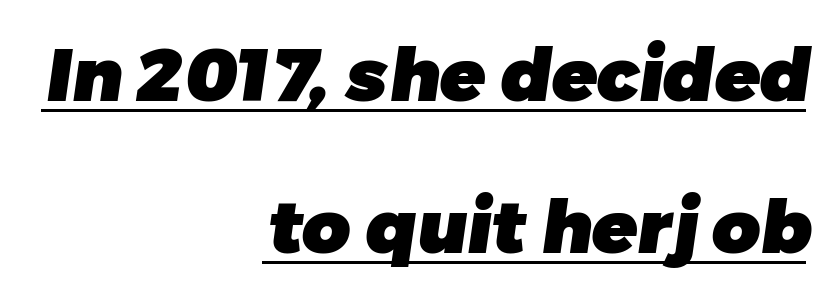
{"serif": "no", "bold": "yes", "weight": "heavy", "width": "normal", "stroke_contrast": "low", "x_height": "medium", "monospaced": "no", "underline": "yes", "align": "right", "line_spacing": "loose", "line_spacing_ratio": 2.06, "letter_spacing": "normal", "letter_spacing_em": 0.0, "glyph_px": 74}
